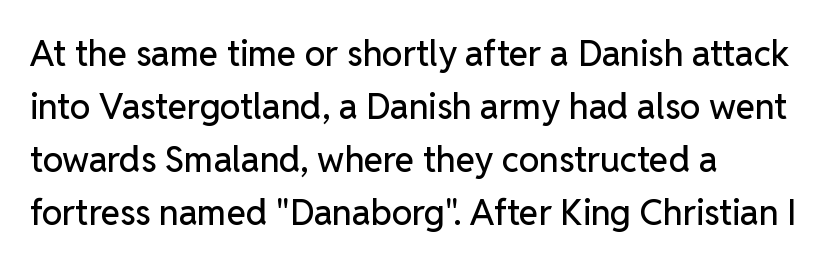
The gap between lines stays unmarked. Is there much room between lines? A standard amount, neither cramped nor airy. Inter-character spacing is left at the font's built-in metrics. The rendering anchors every line to the left-hand side. This is roman type, the default non-slanted kind.
